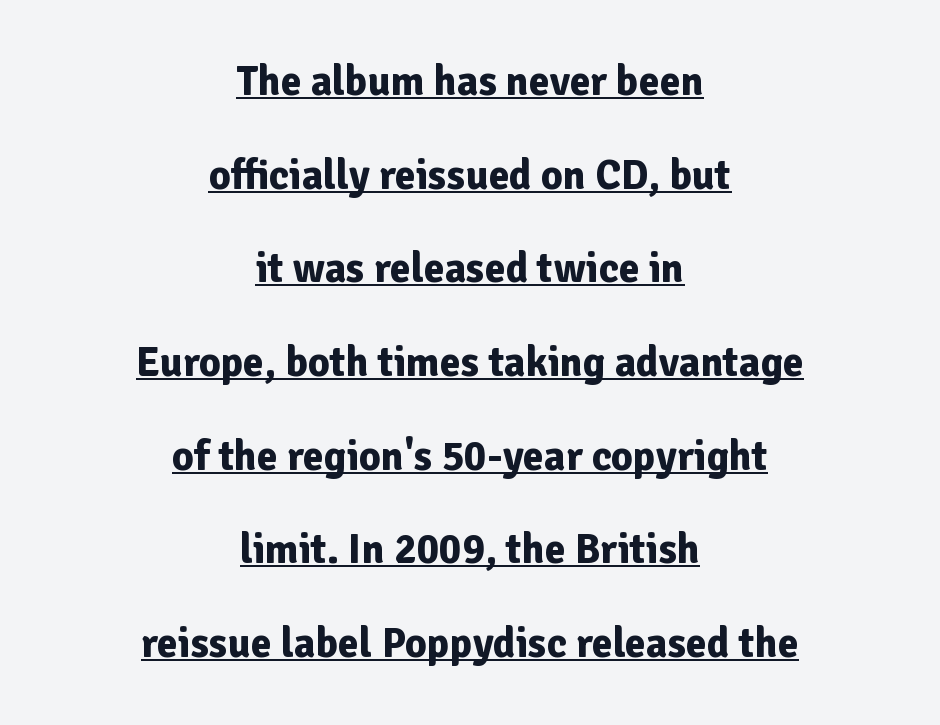
The image shows 42 px bold sans-serif type, upright; set centered, loose line spacing (2.23x), normal letter spacing, underlined; low stroke contrast and a medium x-height.
